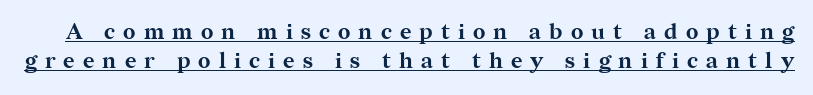
Q: Is the text bold? A: Yes.
Q: Is the text italic (slanted)? A: No, it is upright.
Q: Is the text underlined? A: Yes.
Q: Is the spacing between letters normal or unusually wide? A: Unusually wide.
Q: Is the spacing between lines tight, normal or loose? A: Normal.
